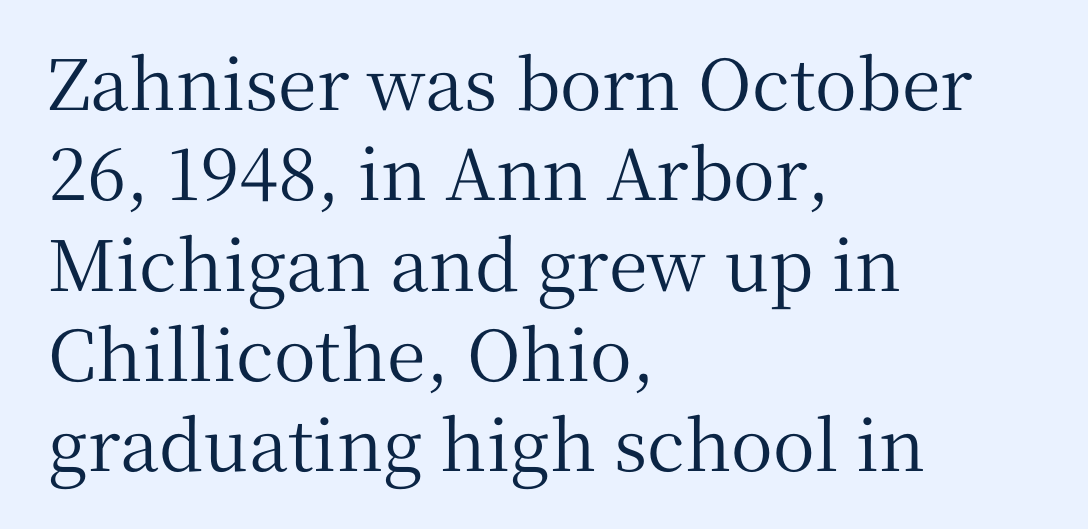
{"serif": "yes", "italic": "no", "width": "normal", "stroke_contrast": "medium", "x_height": "medium", "monospaced": "no", "underline": "no", "align": "left", "line_spacing": "normal", "line_spacing_ratio": 1.29, "letter_spacing": "normal", "letter_spacing_em": 0.0, "glyph_px": 70}
